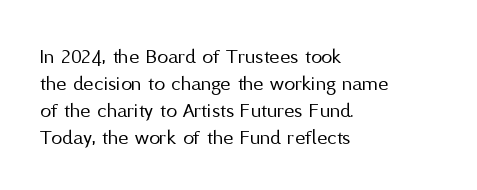
{"italic": "no", "bold": "no", "underline": "no", "align": "left", "line_spacing_ratio": 1.23, "letter_spacing": "normal", "letter_spacing_em": 0.0, "glyph_px": 22}
